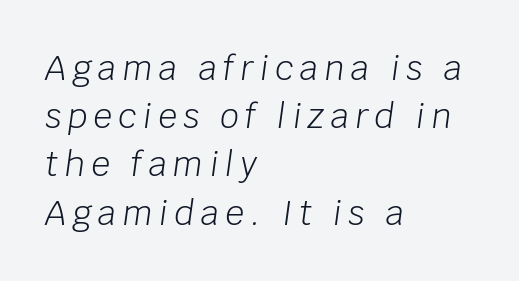
This block has exactly the height ordinary leading produces. Style check: oblique. Heft: none added — not bold. Each line starts at the same left margin while the right side varies. Descender tails drop into unmarked territory. Varying glyph widths throughout — classic text-font behaviour.
